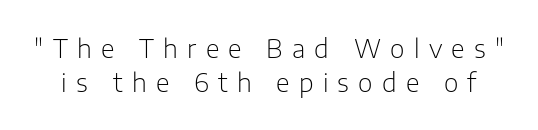
The letterforms sit at book weight or below. The tracking reads as deliberately expanded to a designer's eye. Underlining? Definitely not there. A typesetter would call this leading conventional body-copy spacing.
